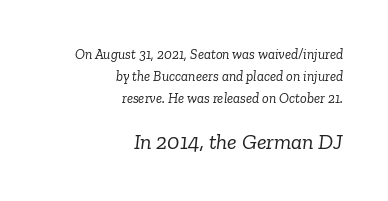
Q: Is the text bold? A: No.
Q: Is the text italic (slanted)? A: Yes, it leans right by about 6 degrees.
Q: Is the text underlined? A: No.
Q: How is the paragraph aligned? A: Right-aligned.
Q: Is the spacing between letters normal or unusually wide? A: Normal.
Q: Is the spacing between lines tight, normal or loose? A: Normal.
Q: Which block of text is set in a larger size, the first (top) or the second (bottom)? A: The second (bottom) one.
